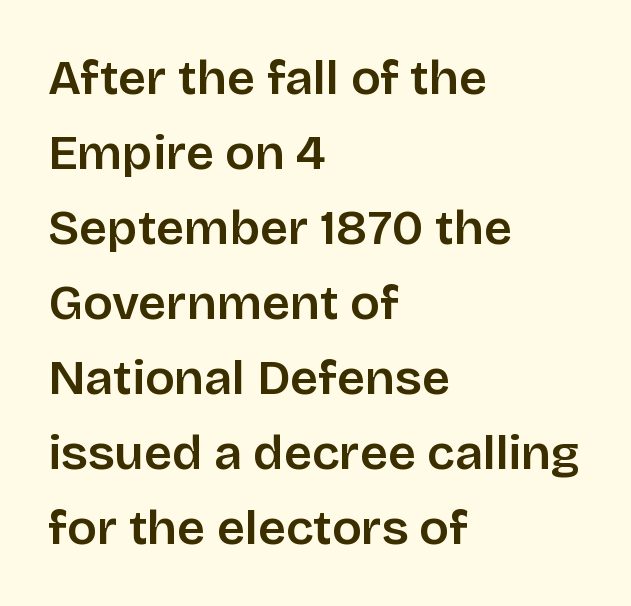
Q: Is the text italic (slanted)? A: No, it is upright.
Q: Is the typeface a serif or a sans-serif typeface? A: Sans-serif.
Q: Is the text underlined? A: No.
Q: How is the paragraph aligned? A: Left-aligned.
Q: Is the spacing between letters normal or unusually wide? A: Normal.
Q: Is the spacing between lines tight, normal or loose? A: Normal.
Q: Width (condensed, normal, or wide)? A: Normal.
Q: Stroke contrast? A: Low.
Q: x-height? A: Large.
Q: Monospaced? A: No.
